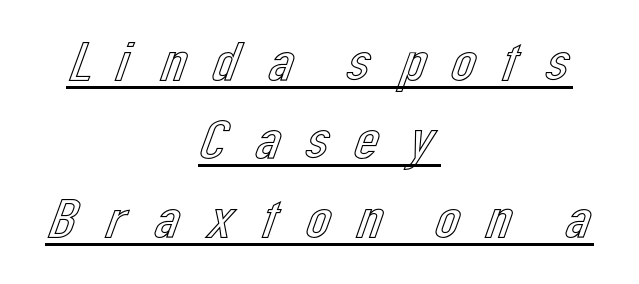
The image shows 56 px text type; set centered, normal line spacing (1.4x), unusually wide letter spacing (+0.34 em), underlined; a medium x-height.
